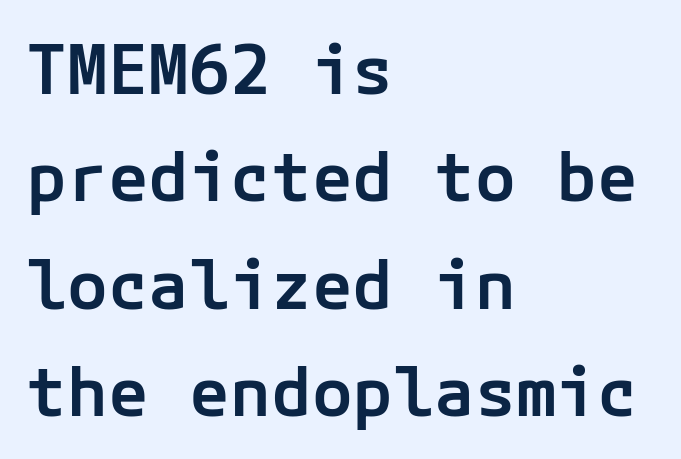
{"serif": "no", "italic": "no", "bold": "semi", "weight": "semibold", "width": "normal", "stroke_contrast": "low", "x_height": "medium", "underline": "no", "align": "left", "line_spacing": "normal", "line_spacing_ratio": 1.58, "letter_spacing": "normal", "letter_spacing_em": 0.0, "glyph_px": 68}
